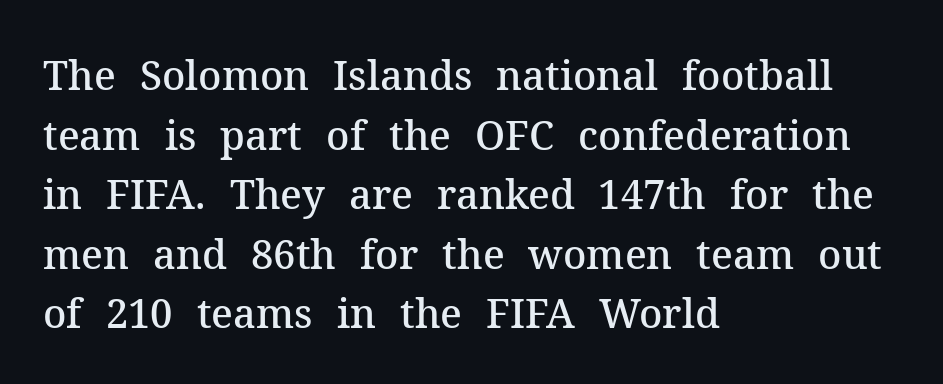
The paragraph shown leans on its left margin. Do the letters lean? They stand straight. A typesetter would call this zero additional tracking. What's the leading like? Ordinary, nothing unusual.
